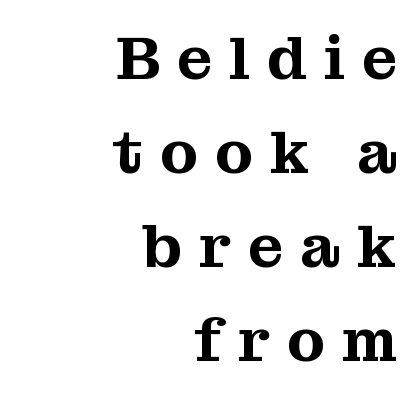
Q: Is the text italic (slanted)? A: No, it is upright.
Q: Is the typeface a serif or a sans-serif typeface? A: Serif.
Q: Is the text underlined? A: No.
Q: How is the paragraph aligned? A: Right-aligned.
Q: Is the spacing between letters normal or unusually wide? A: Unusually wide.
Q: Is the spacing between lines tight, normal or loose? A: Normal.
Q: Width (condensed, normal, or wide)? A: Normal.
Q: Stroke contrast? A: Medium.
Q: x-height? A: Medium.
Q: Monospaced? A: No.
